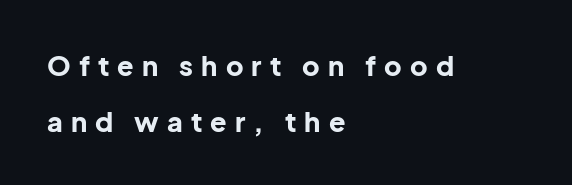
{"italic": "no", "bold": "yes", "underline": "no", "align": "left", "line_spacing": "loose", "line_spacing_ratio": 2.06, "letter_spacing": "wide", "letter_spacing_em": 0.3, "glyph_px": 27}
